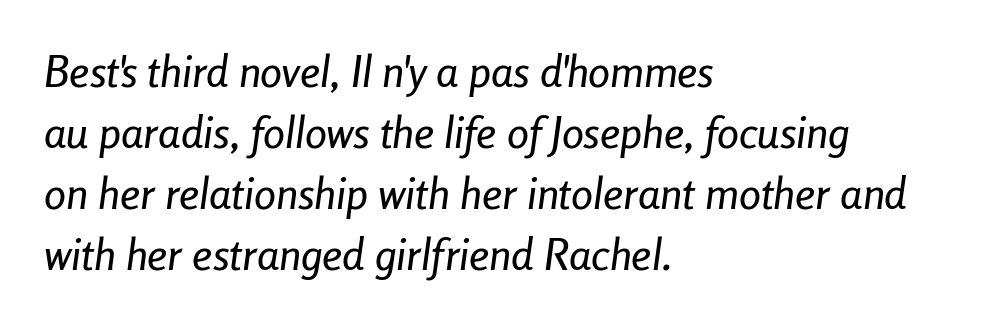
Q: Is the text italic (slanted)? A: Yes, it leans right by about 8 degrees.
Q: Is the text underlined? A: No.
Q: How is the paragraph aligned? A: Left-aligned.
Q: Is the spacing between letters normal or unusually wide? A: Normal.
Q: Is the spacing between lines tight, normal or loose? A: Normal.
Q: Width (condensed, normal, or wide)? A: Condensed.
Q: Stroke contrast? A: Low.
Q: x-height? A: Medium.
Q: Monospaced? A: No.
